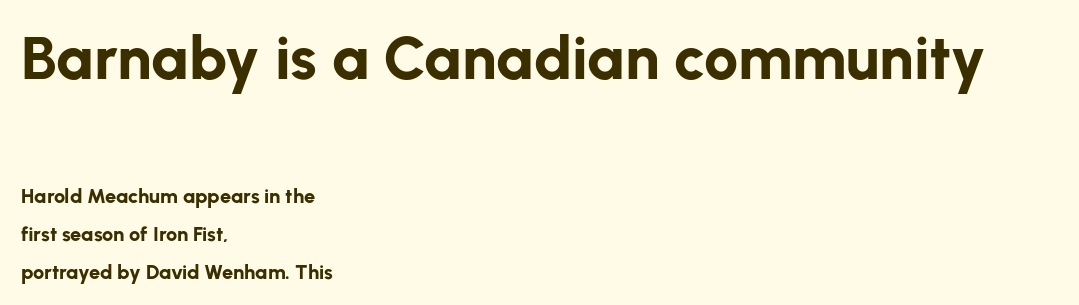
The compositor pushed each line to the left boundary. The glyphs are unaccompanied by any horizontal stroke below them. These lines keep a tight, regular rhythm from letter to letter. Style check: upright. Is the type bold? Yes — the strokes are clearly thick and heavy. Proportional: the letters do not fall into vertical columns.
